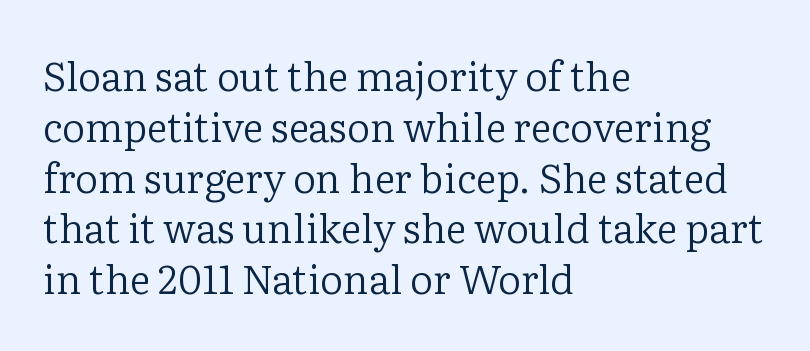
Q: Is the text bold? A: No.
Q: Is the text italic (slanted)? A: No, it is upright.
Q: Is the typeface a serif or a sans-serif typeface? A: Serif.
Q: Is the text underlined? A: No.
Q: How is the paragraph aligned? A: Left-aligned.
Q: Is the spacing between letters normal or unusually wide? A: Normal.
Q: Is the spacing between lines tight, normal or loose? A: Normal.
Q: Width (condensed, normal, or wide)? A: Normal.
Q: Stroke contrast? A: Low.
Q: x-height? A: Medium.
Q: Monospaced? A: No.
